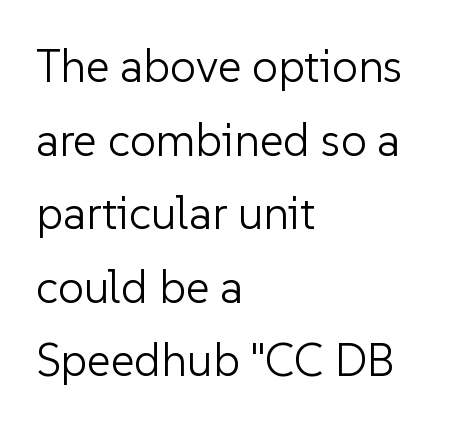
Q: Is the text bold? A: No.
Q: Is the text italic (slanted)? A: No, it is upright.
Q: Is the typeface a serif or a sans-serif typeface? A: Sans-serif.
Q: Is the text underlined? A: No.
Q: How is the paragraph aligned? A: Left-aligned.
Q: Is the spacing between letters normal or unusually wide? A: Normal.
Q: Is the spacing between lines tight, normal or loose? A: Normal.
Q: Width (condensed, normal, or wide)? A: Normal.
Q: Stroke contrast? A: Low.
Q: x-height? A: Medium.
Q: Monospaced? A: No.
